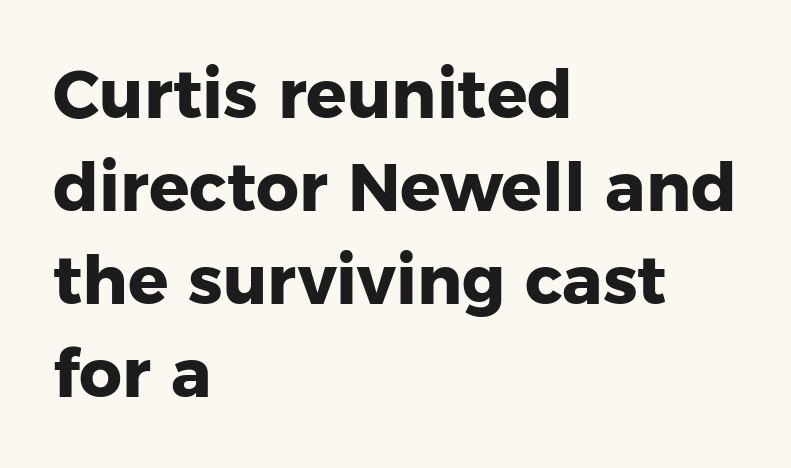
You can tell it's not italic because the verticals are truly vertical. Is this a fixed-width face? No — the glyphs have proportional, varying widths. The rendering uses a moderate line-height, typical for paragraphs. Nobody touched the tracking dial on this one.
